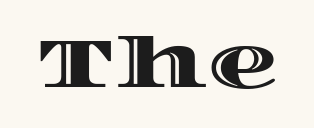
The image shows 71 px wide type, upright; set normal letter spacing, not underlined; a large x-height.
